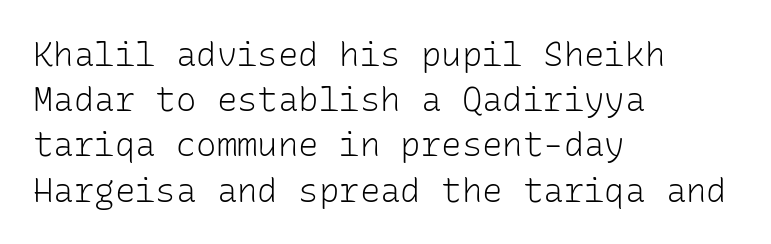
The image shows 34 px light sans-serif type, upright, monospaced; set left-aligned, normal line spacing (1.33x), normal letter spacing, not underlined; low stroke contrast and a medium x-height.
